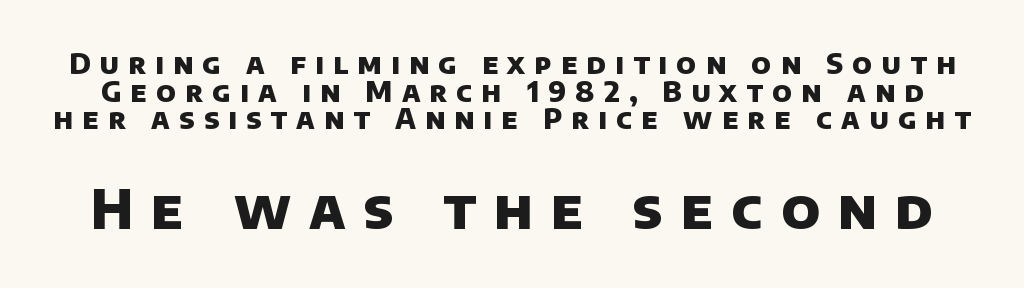
Q: Is the text bold? A: Yes.
Q: Is the typeface a serif or a sans-serif typeface? A: Sans-serif.
Q: Is the text underlined? A: No.
Q: Is the spacing between letters normal or unusually wide? A: Unusually wide.
Q: Is the spacing between lines tight, normal or loose? A: Tight.
Q: Which block of text is set in a larger size, the first (top) or the second (bottom)? A: The second (bottom) one.
Q: Width (condensed, normal, or wide)? A: Normal.
Q: Stroke contrast? A: Low.
Q: x-height? A: Large.
Q: Monospaced? A: No.
